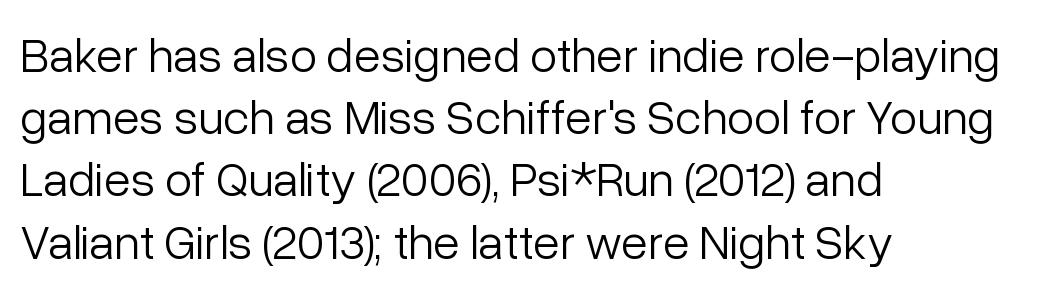
{"serif": "no", "italic": "no", "bold": "no", "weight": "light", "width": "normal", "stroke_contrast": "low", "x_height": "medium", "monospaced": "no", "underline": "no", "align": "left", "line_spacing": "normal", "line_spacing_ratio": 1.27, "letter_spacing": "normal", "letter_spacing_em": 0.0, "glyph_px": 49}
